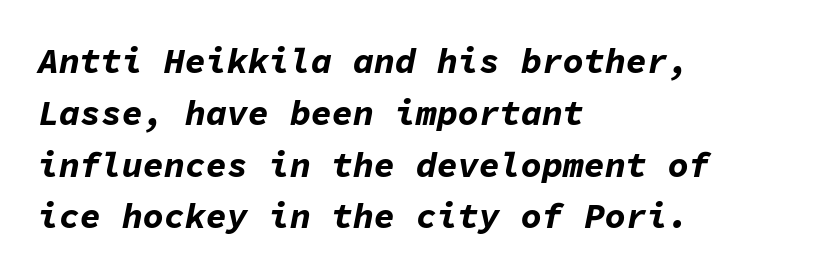
Heavy, bold letterforms. Summary of vertical rhythm: regular, with standard interline spacing. Descenders hang freely into open space. Compared with ordinary roman type, these characters are visibly tilted. Spacing between characters is what you'd get straight out of the box.
